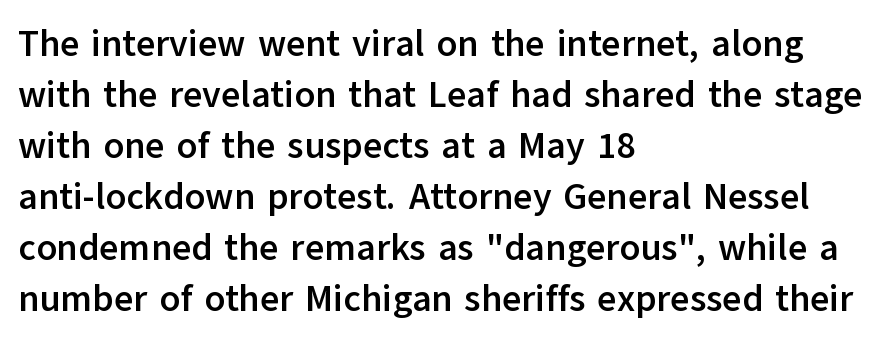
The image shows 37 px semibold sans-serif type, upright; set left-aligned, normal line spacing (1.38x), normal letter spacing, not underlined; low stroke contrast and a medium x-height.
